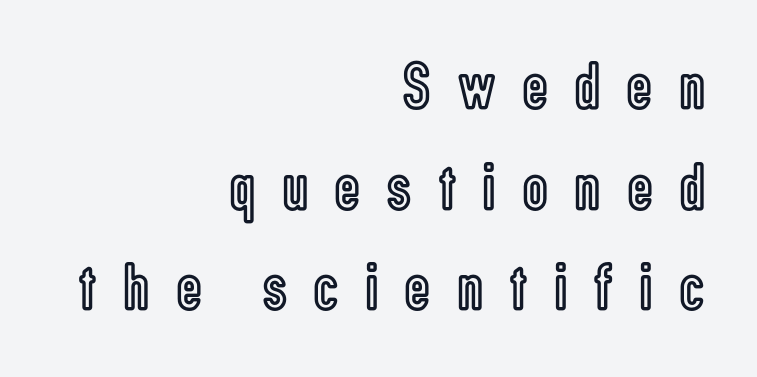
{"italic": "no", "width": "condensed", "x_height": "medium", "monospaced": "no", "underline": "no", "align": "right", "line_spacing": "normal", "line_spacing_ratio": 1.48, "letter_spacing": "wide", "letter_spacing_em": 0.41, "glyph_px": 68}
